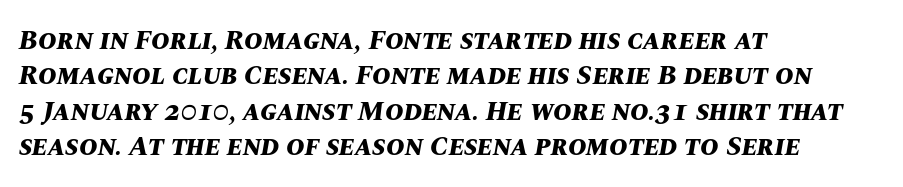
The image shows 28 px bold type, italic (leaning right); set left-aligned, normal line spacing (1.26x), normal letter spacing, not underlined; medium stroke contrast and a large x-height.
